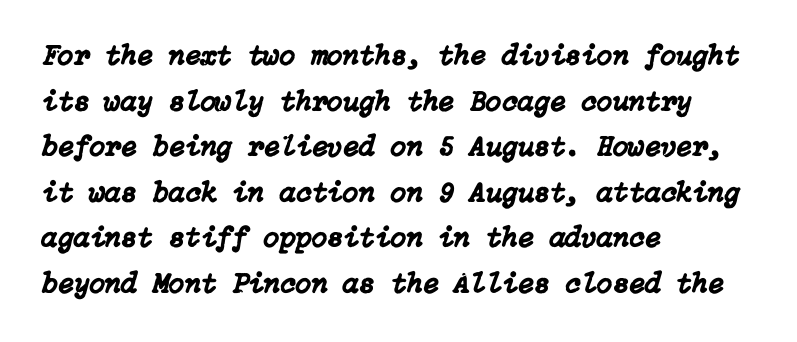
The image shows 29 px text type, italic (leaning right); set left-aligned, normal line spacing (1.57x), normal letter spacing, not underlined; low stroke contrast and a medium x-height.
